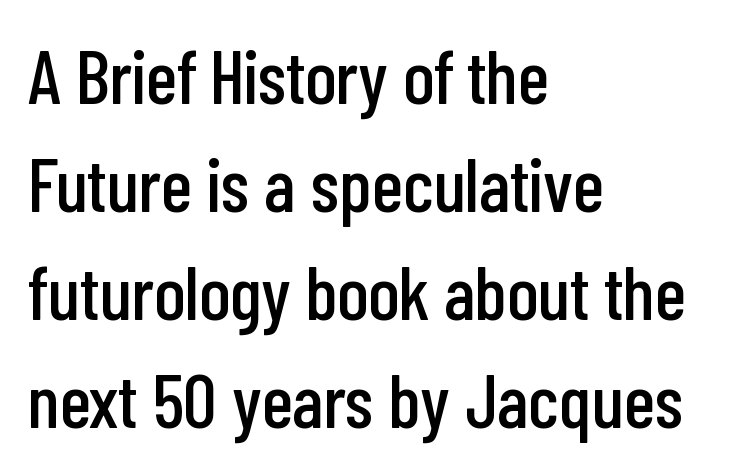
{"serif": "no", "italic": "no", "width": "condensed", "stroke_contrast": "low", "x_height": "medium", "monospaced": "no", "underline": "no", "align": "left", "line_spacing": "normal", "line_spacing_ratio": 1.42, "letter_spacing": "normal", "letter_spacing_em": 0.0, "glyph_px": 76}
